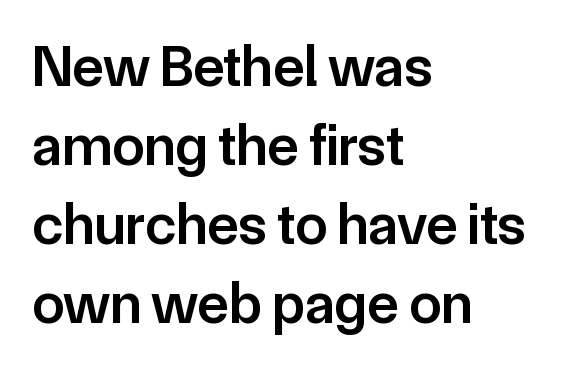
The image shows 58 px semibold sans-serif type, upright; set left-aligned, normal line spacing (1.36x), normal letter spacing, not underlined; low stroke contrast and a medium x-height.
